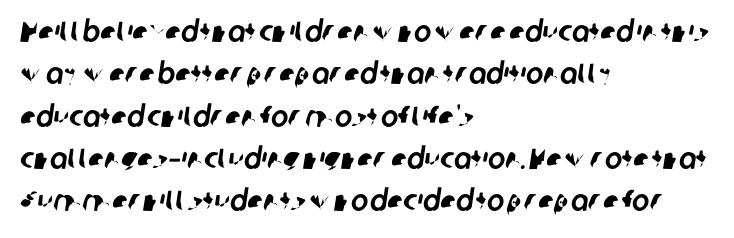
{"serif": "no", "width": "normal", "stroke_contrast": "low", "x_height": "medium", "monospaced": "no", "underline": "no", "align": "left", "line_spacing": "normal", "line_spacing_ratio": 1.46, "letter_spacing": "normal", "letter_spacing_em": 0.0, "glyph_px": 29}
